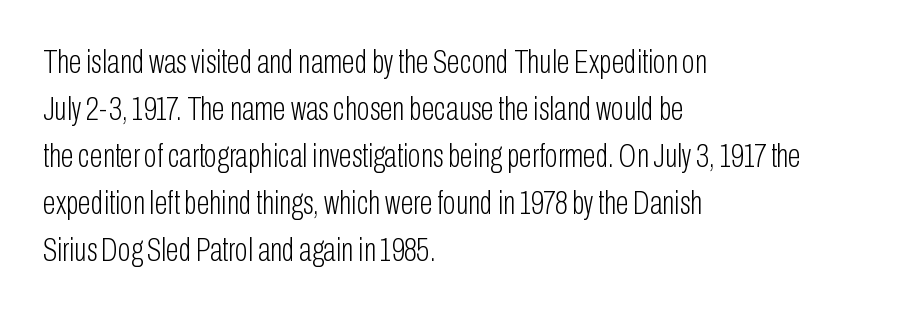
Note the varied advance widths — an 'i' is clearly narrower than an 'm'. Ascenders rise straight up at ninety degrees. Typeset ragged right — the left edge is the straight one. Plain, unruled lines of type. The rendering keeps characters at their native spacing. Font category for this specimen: sans-serif.
